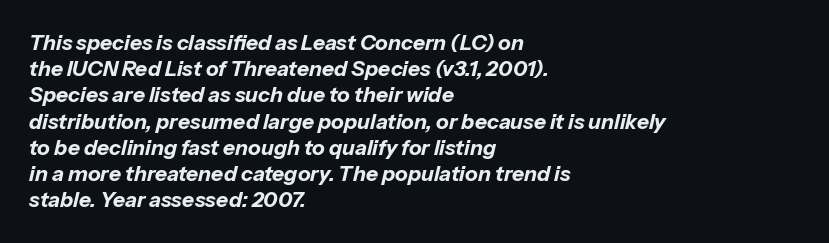
The image shows 21 px bold type, italic (leaning right); set left-aligned, normal line spacing (1.25x), normal letter spacing, not underlined.
